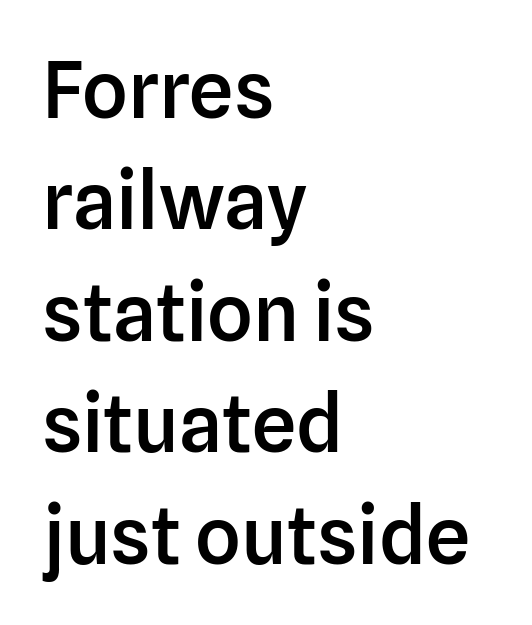
{"serif": "no", "italic": "no", "bold": "semi", "weight": "semibold", "width": "normal", "stroke_contrast": "low", "x_height": "medium", "monospaced": "no", "underline": "no", "align": "left", "line_spacing": "normal", "line_spacing_ratio": 1.41, "letter_spacing": "normal", "letter_spacing_em": 0.0, "glyph_px": 79}
